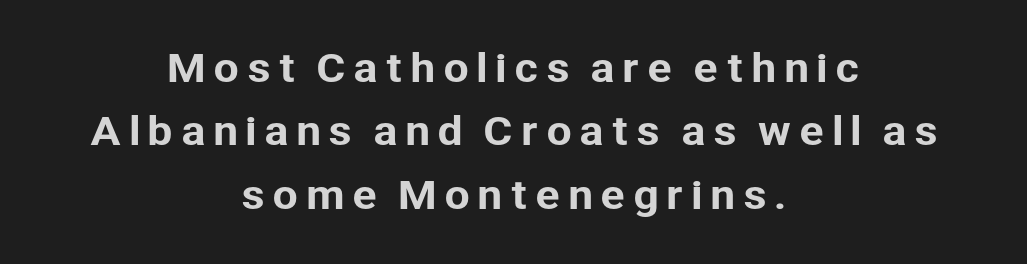
The image shows 37 px sans-serif type, upright; set centered, line spacing 1.71x, not underlined; low stroke contrast and a medium x-height.
